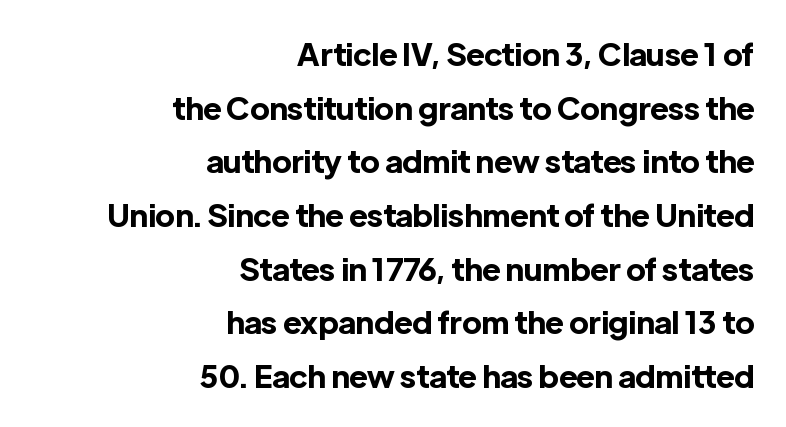
{"serif": "no", "italic": "no", "bold": "yes", "weight": "bold", "width": "normal", "x_height": "medium", "monospaced": "no", "underline": "no", "align": "right", "line_spacing_ratio": 1.73, "letter_spacing": "normal", "letter_spacing_em": 0.0, "glyph_px": 31}
